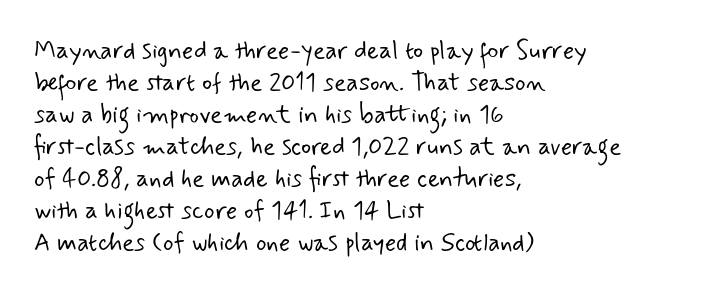
Q: Is the text bold? A: No.
Q: Is the text underlined? A: No.
Q: How is the paragraph aligned? A: Left-aligned.
Q: Is the spacing between letters normal or unusually wide? A: Normal.
Q: Is the spacing between lines tight, normal or loose? A: Normal.
